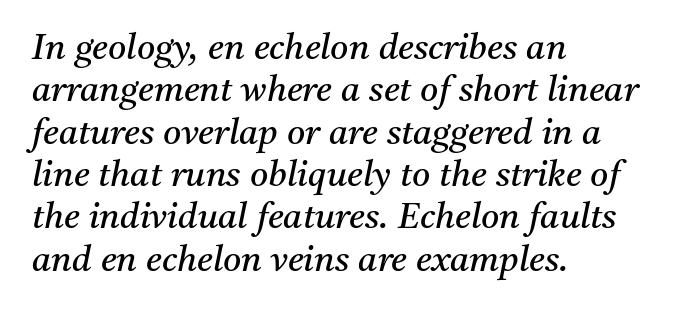
The image shows 35 px regular-weight serif type, italic (leaning right); set left-aligned, line spacing 1.21x, normal letter spacing, not underlined; medium stroke contrast and a medium x-height.
